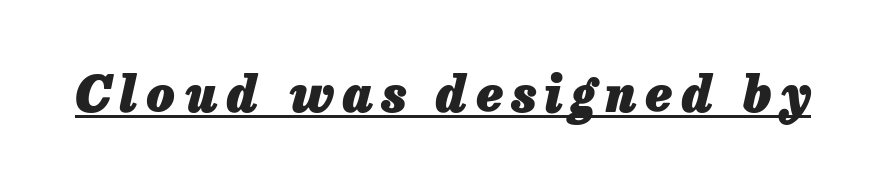
The image shows 49 px heavy type, italic (leaning right); set underlined; low stroke contrast and a medium x-height.
